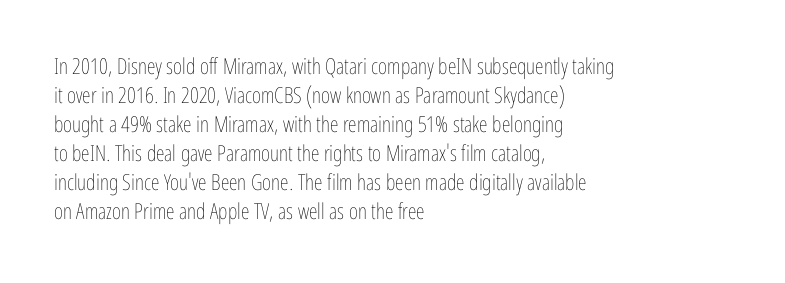
The image shows 22 px text type, upright; set left-aligned, normal line spacing (1.32x), normal letter spacing, not underlined.
